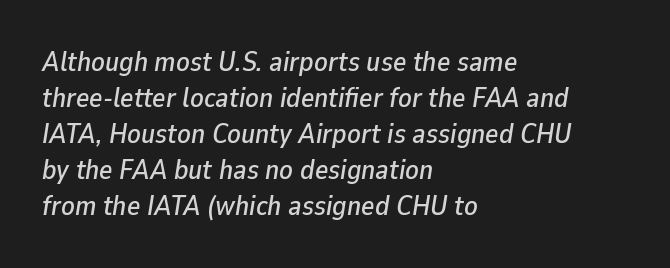
Q: Is the text italic (slanted)? A: Yes, it leans right by about 9 degrees.
Q: Is the text underlined? A: No.
Q: How is the paragraph aligned? A: Left-aligned.
Q: Is the spacing between letters normal or unusually wide? A: Normal.
Q: Is the spacing between lines tight, normal or loose? A: Normal.
Q: Width (condensed, normal, or wide)? A: Normal.
Q: Stroke contrast? A: Low.
Q: x-height? A: Medium.
Q: Monospaced? A: No.
